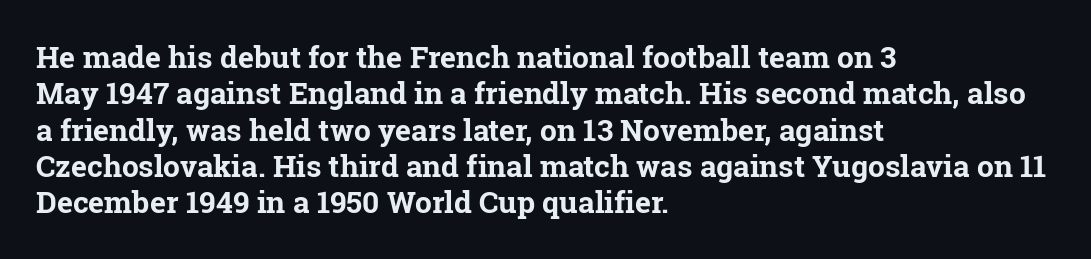
The image shows 30 px bold serif type, upright; set left-aligned, line spacing 1.21x, normal letter spacing, not underlined; low stroke contrast and a medium x-height.
